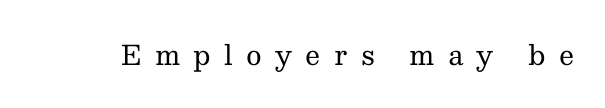
{"italic": "no", "bold": "no", "underline": "no", "letter_spacing": "wide", "letter_spacing_em": 0.49, "glyph_px": 27}
